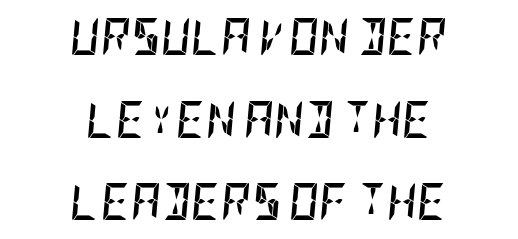
{"italic": "yes", "lean": "right", "slant_degrees": 5, "bold": "yes", "weight": "semibold", "width": "condensed", "stroke_contrast": "low", "x_height": "large", "underline": "no", "align": "center", "line_spacing": "loose", "line_spacing_ratio": 2.23, "letter_spacing": "normal", "letter_spacing_em": 0.0, "glyph_px": 37}
